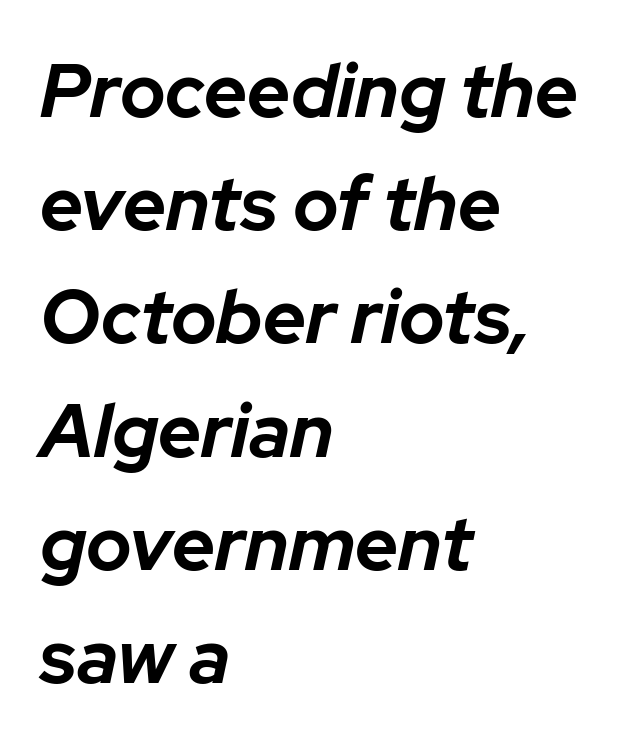
Plain, unruled lines of type. Here the designer chose a conventional face with non-uniform glyph widths. The letters sit at their default tracking, neither squeezed nor spread. In CSS terms this would be text-align: left. This sample uses an oblique cut, with every glyph tilted off the vertical.
